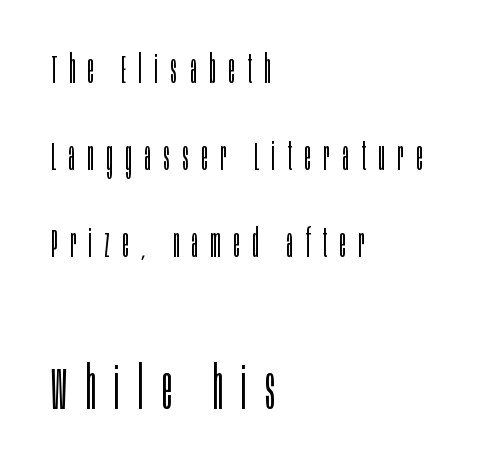
{"serif": "no", "italic": "no", "bold": "no", "weight": "light", "width": "condensed", "stroke_contrast": "low", "x_height": "large", "monospaced": "no", "underline": "no", "align": "left", "line_spacing": "loose", "line_spacing_ratio": 2.18, "letter_spacing": "wide", "letter_spacing_em": 0.31, "larger_block": "second", "size_ratio": 1.5, "glyph_px": 60}
